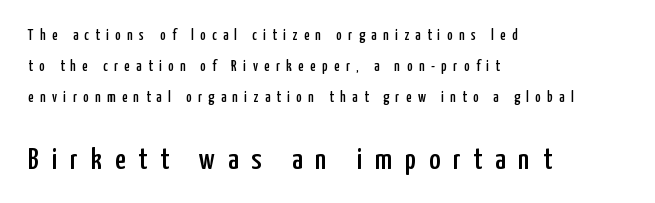
{"serif": "no", "italic": "no", "width": "condensed", "stroke_contrast": "low", "x_height": "medium", "monospaced": "no", "underline": "no", "align": "left", "line_spacing": "loose", "line_spacing_ratio": 2.08, "letter_spacing": "wide", "letter_spacing_em": 0.43, "larger_block": "second", "size_ratio": 2.0, "glyph_px": 30}
